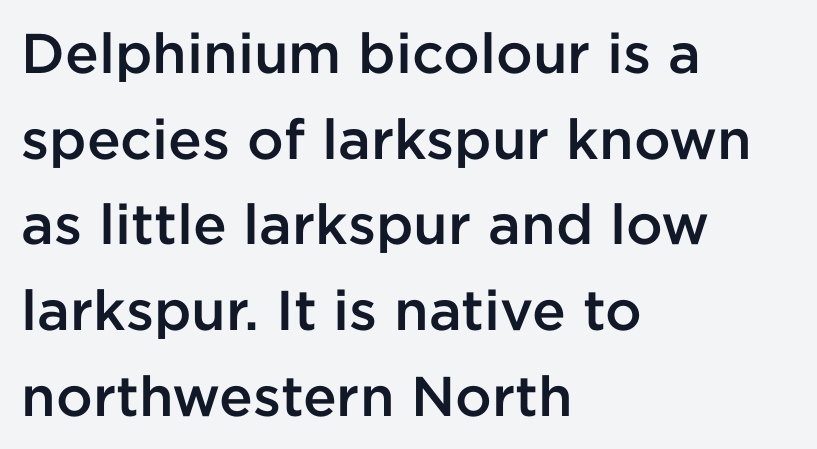
Q: Is the text bold? A: Semi-bold.
Q: Is the text italic (slanted)? A: No, it is upright.
Q: Is the typeface a serif or a sans-serif typeface? A: Sans-serif.
Q: Is the text underlined? A: No.
Q: How is the paragraph aligned? A: Left-aligned.
Q: Is the spacing between letters normal or unusually wide? A: Normal.
Q: Is the spacing between lines tight, normal or loose? A: Normal.
Q: Width (condensed, normal, or wide)? A: Normal.
Q: Stroke contrast? A: Low.
Q: x-height? A: Medium.
Q: Monospaced? A: No.
